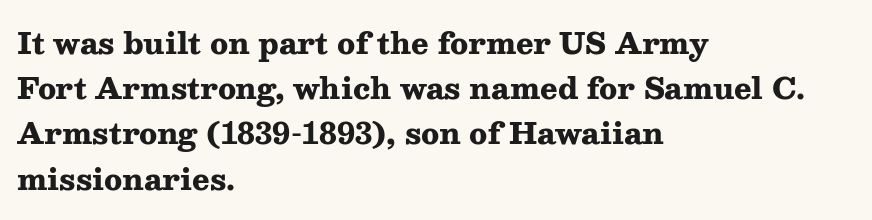
Q: Is the text bold? A: Yes.
Q: Is the text italic (slanted)? A: No, it is upright.
Q: Is the typeface a serif or a sans-serif typeface? A: Serif.
Q: Is the text underlined? A: No.
Q: How is the paragraph aligned? A: Left-aligned.
Q: Is the spacing between letters normal or unusually wide? A: Normal.
Q: Is the spacing between lines tight, normal or loose? A: Normal.
Q: Width (condensed, normal, or wide)? A: Wide.
Q: Stroke contrast? A: Medium.
Q: x-height? A: Medium.
Q: Monospaced? A: No.
